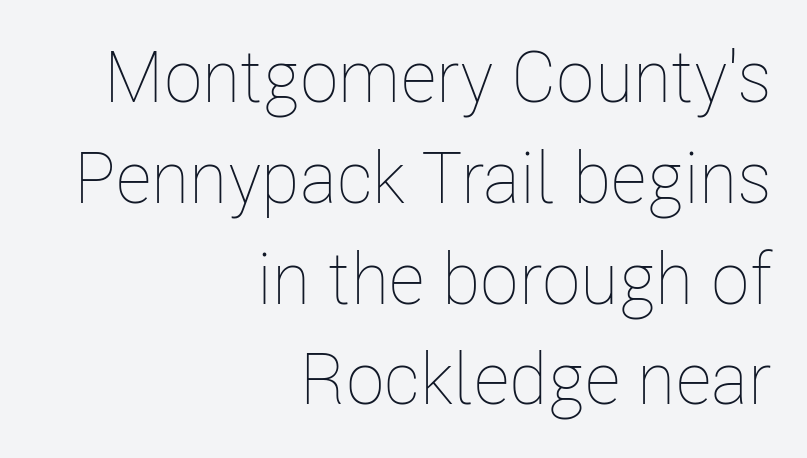
{"italic": "no", "bold": "no", "weight": "thin", "width": "condensed", "stroke_contrast": "low", "x_height": "medium", "monospaced": "no", "underline": "no", "align": "right", "line_spacing": "normal", "line_spacing_ratio": 1.4, "letter_spacing": "normal", "letter_spacing_em": 0.0, "glyph_px": 72}
